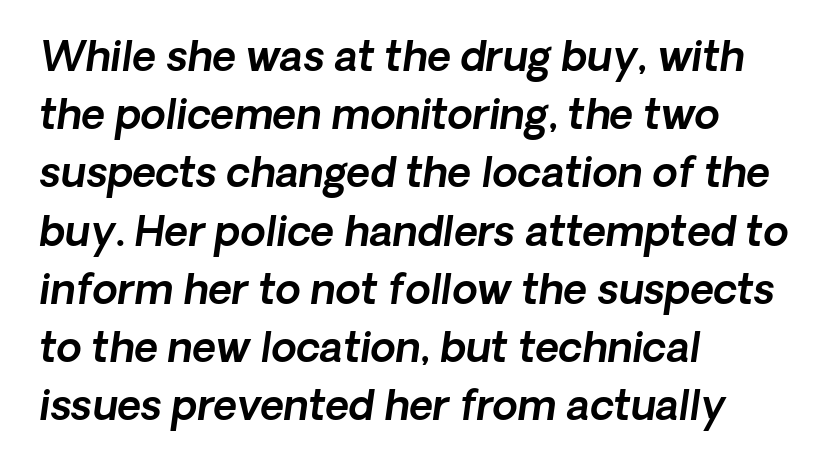
{"serif": "no", "width": "normal", "x_height": "medium", "monospaced": "no", "underline": "no", "align": "left", "line_spacing": "normal", "line_spacing_ratio": 1.42, "letter_spacing": "normal", "letter_spacing_em": 0.0, "glyph_px": 41}
